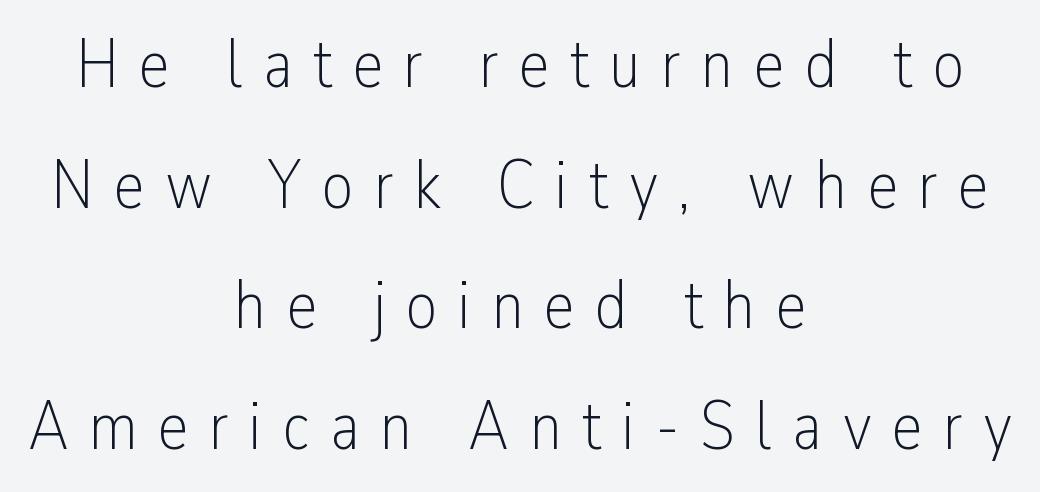
The image shows 69 px light, condensed sans-serif type, upright; set centered, line spacing 1.75x, unusually wide letter spacing (+0.3 em), not underlined; low stroke contrast and a medium x-height.
